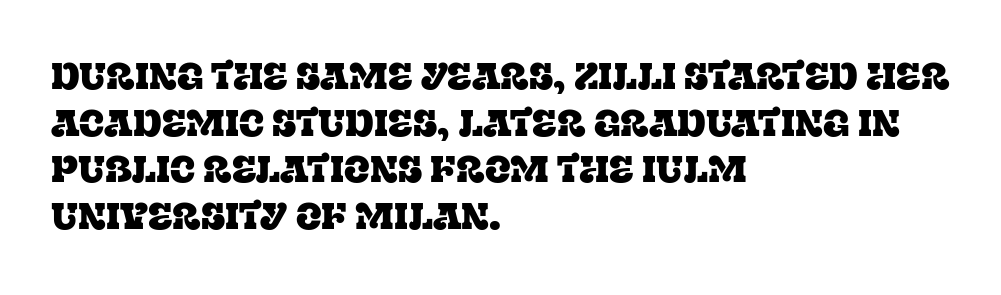
The image shows 38 px serif type, upright; set left-aligned, line spacing 1.23x, normal letter spacing, not underlined; low stroke contrast and a large x-height.
